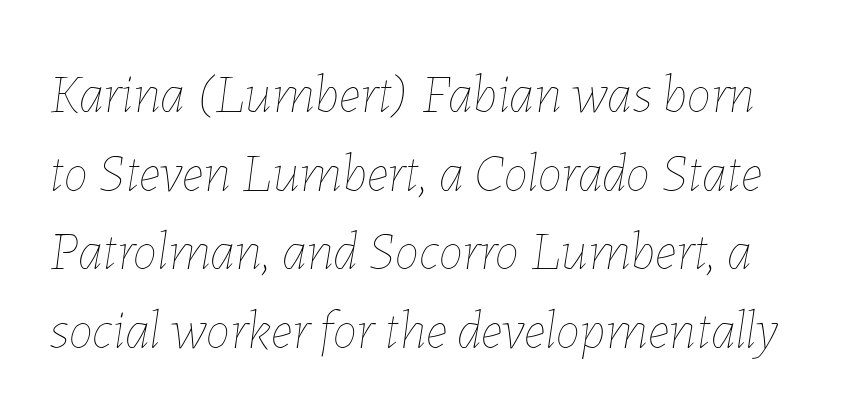
Q: Is the text bold? A: No.
Q: Is the text italic (slanted)? A: Yes, it leans right by about 7 degrees.
Q: Is the text underlined? A: No.
Q: Is the spacing between letters normal or unusually wide? A: Normal.
Q: Is the spacing between lines tight, normal or loose? A: Normal.
Q: Width (condensed, normal, or wide)? A: Normal.
Q: Stroke contrast? A: Low.
Q: x-height? A: Medium.
Q: Monospaced? A: No.
